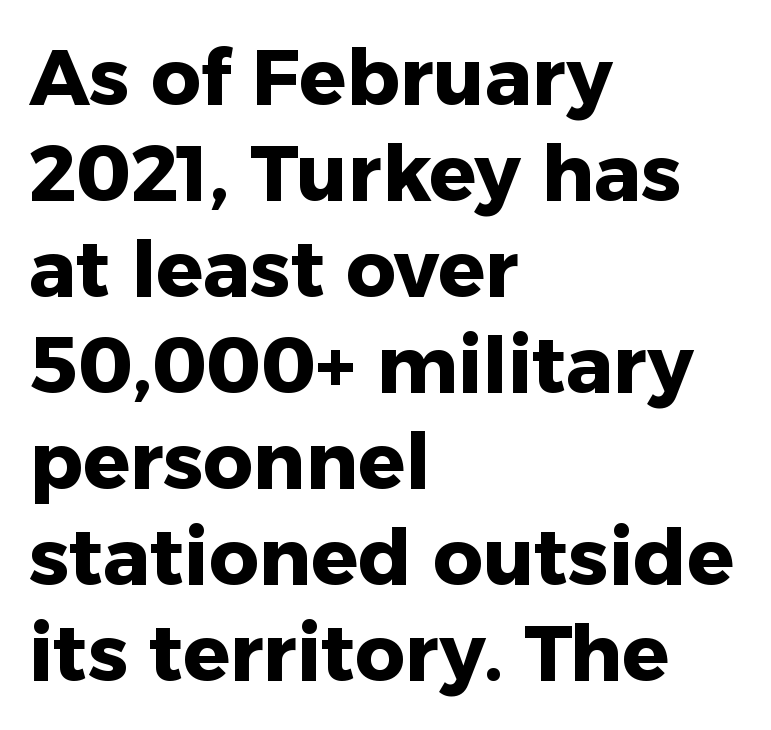
Q: Is the text bold? A: Yes.
Q: Is the text italic (slanted)? A: No, it is upright.
Q: Is the typeface a serif or a sans-serif typeface? A: Sans-serif.
Q: Is the text underlined? A: No.
Q: How is the paragraph aligned? A: Left-aligned.
Q: Is the spacing between letters normal or unusually wide? A: Normal.
Q: Width (condensed, normal, or wide)? A: Normal.
Q: Stroke contrast? A: Low.
Q: x-height? A: Medium.
Q: Monospaced? A: No.
